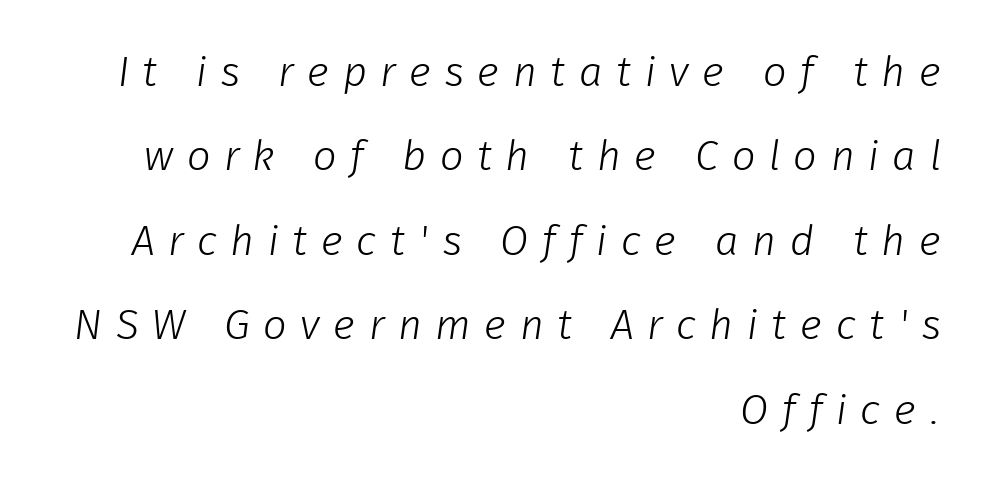
{"serif": "no", "bold": "no", "weight": "light", "width": "normal", "stroke_contrast": "low", "x_height": "medium", "monospaced": "no", "underline": "no", "align": "right", "line_spacing": "loose", "line_spacing_ratio": 2.01, "letter_spacing": "wide", "letter_spacing_em": 0.32, "glyph_px": 42}
